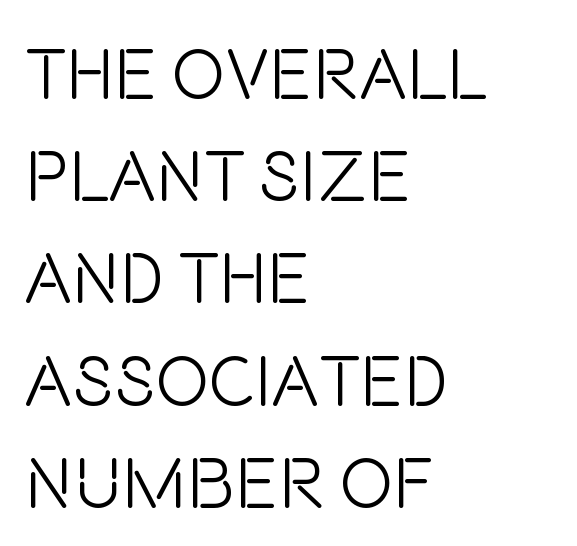
{"serif": "no", "italic": "no", "bold": "no", "weight": "light", "width": "condensed", "stroke_contrast": "low", "x_height": "large", "monospaced": "no", "underline": "no", "align": "left", "line_spacing": "normal", "line_spacing_ratio": 1.42, "letter_spacing": "normal", "letter_spacing_em": 0.0, "glyph_px": 72}
